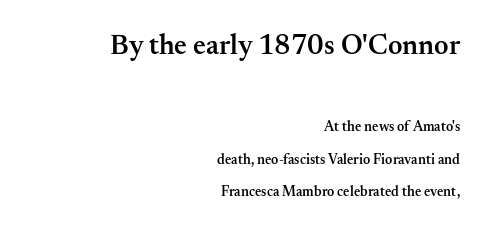
The lines are quadded right. One glance says open: line gaps are wider than usual. The type sits square on the baseline with zero lean. Proportional: the letters do not fall into vertical columns. The glyphs in this specimen are seriffed. This rendering features lettering with no underline.
